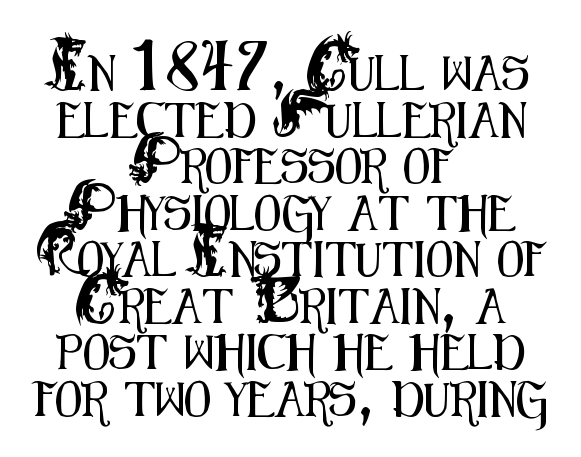
The image shows 35 px condensed sans-serif type, upright; set centered, normal line spacing (1.33x), normal letter spacing, not underlined; medium stroke contrast and a small x-height.
